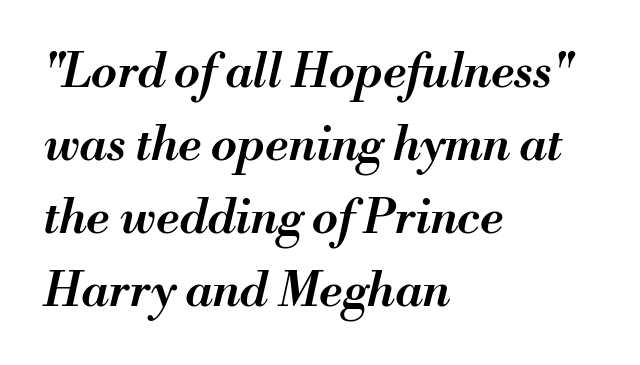
The glyphs have the mass of a demibold cut, below bold. These lines are rendered in a variable-pitch font. Reading down the block, your eye returns to a fixed left position each line. In terms of posture, this sample is oblique. In terms of letterspacing, this is plain default setting.
